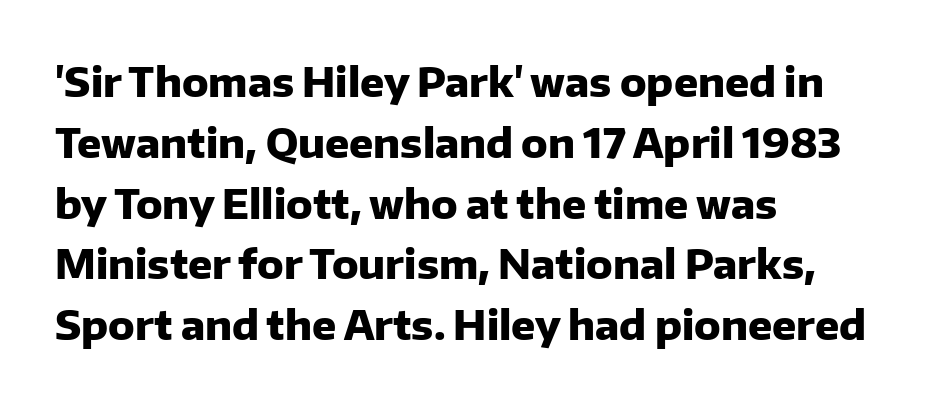
Q: Is the text bold? A: Yes.
Q: Is the text italic (slanted)? A: No, it is upright.
Q: Is the typeface a serif or a sans-serif typeface? A: Sans-serif.
Q: Is the text underlined? A: No.
Q: How is the paragraph aligned? A: Left-aligned.
Q: Is the spacing between letters normal or unusually wide? A: Normal.
Q: Is the spacing between lines tight, normal or loose? A: Normal.
Q: Width (condensed, normal, or wide)? A: Normal.
Q: Stroke contrast? A: Low.
Q: x-height? A: Medium.
Q: Monospaced? A: No.
